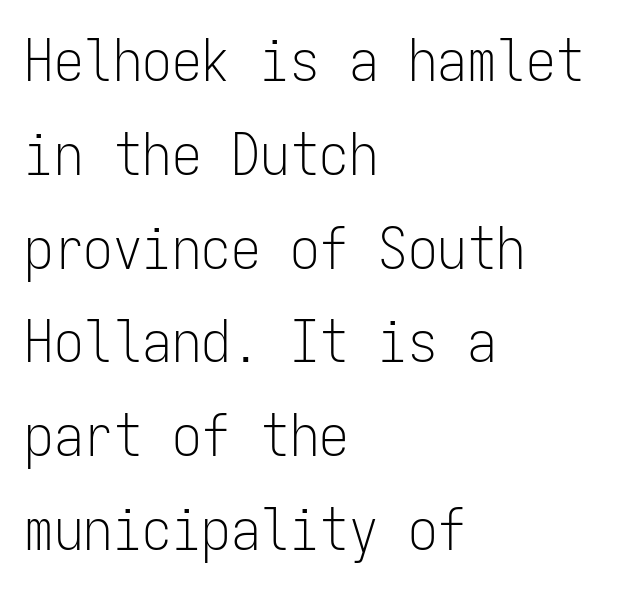
The image shows 59 px light, condensed sans-serif type, upright, monospaced; set left-aligned, normal line spacing (1.59x), normal letter spacing, not underlined; low stroke contrast and a medium x-height.
